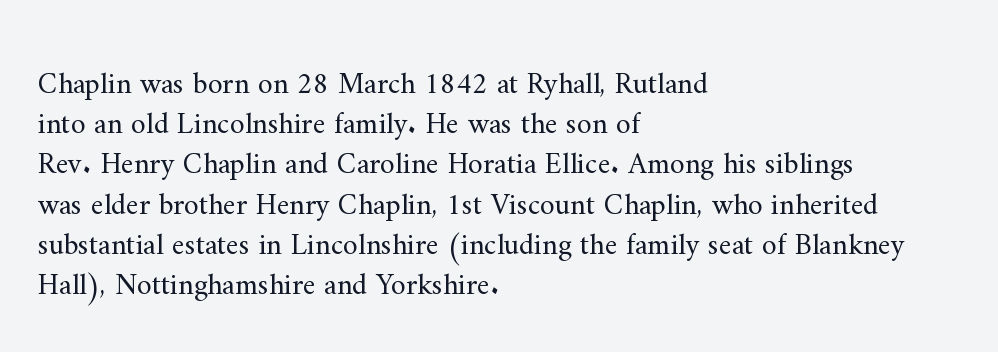
{"serif": "yes", "italic": "no", "bold": "no", "weight": "regular", "width": "normal", "stroke_contrast": "medium", "x_height": "small", "monospaced": "no", "underline": "no", "align": "left", "line_spacing": "normal", "line_spacing_ratio": 1.34, "letter_spacing": "normal", "letter_spacing_em": 0.0, "glyph_px": 30}
